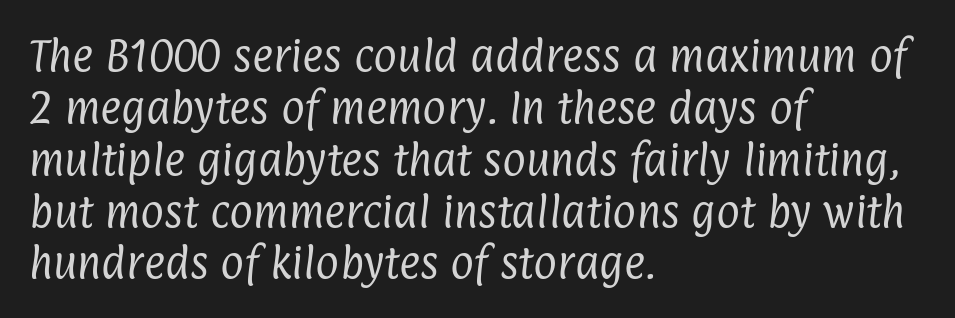
Q: Is the text bold? A: No.
Q: Is the typeface a serif or a sans-serif typeface? A: Sans-serif.
Q: Is the text underlined? A: No.
Q: How is the paragraph aligned? A: Left-aligned.
Q: Is the spacing between letters normal or unusually wide? A: Normal.
Q: Is the spacing between lines tight, normal or loose? A: Normal.
Q: Width (condensed, normal, or wide)? A: Condensed.
Q: Stroke contrast? A: Low.
Q: x-height? A: Medium.
Q: Monospaced? A: No.
